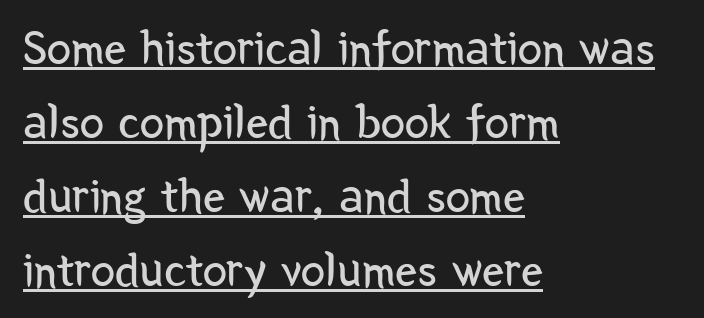
The image shows 49 px regular-weight, condensed sans-serif type, upright; set left-aligned, normal line spacing (1.51x), normal letter spacing, underlined; low stroke contrast and a medium x-height.
